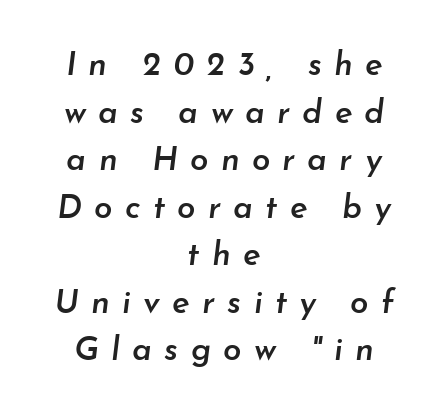
Q: Is the text bold? A: Semi-bold.
Q: Is the text italic (slanted)? A: Yes, it leans right by about 7 degrees.
Q: Is the text underlined? A: No.
Q: How is the paragraph aligned? A: Centered.
Q: Is the spacing between letters normal or unusually wide? A: Unusually wide.
Q: Is the spacing between lines tight, normal or loose? A: Normal.
Q: Width (condensed, normal, or wide)? A: Normal.
Q: Stroke contrast? A: Low.
Q: x-height? A: Small.
Q: Monospaced? A: No.
